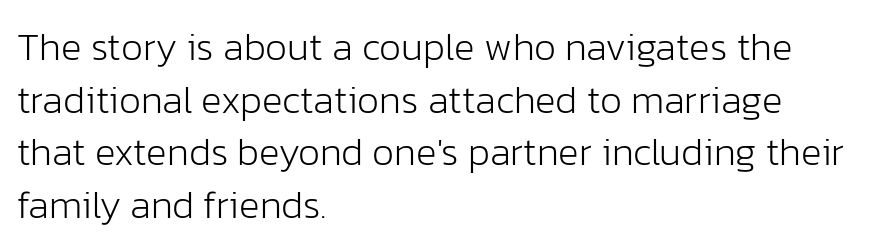
The image shows 39 px light sans-serif type, upright; set left-aligned, normal line spacing (1.35x), normal letter spacing, not underlined; low stroke contrast and a medium x-height.
